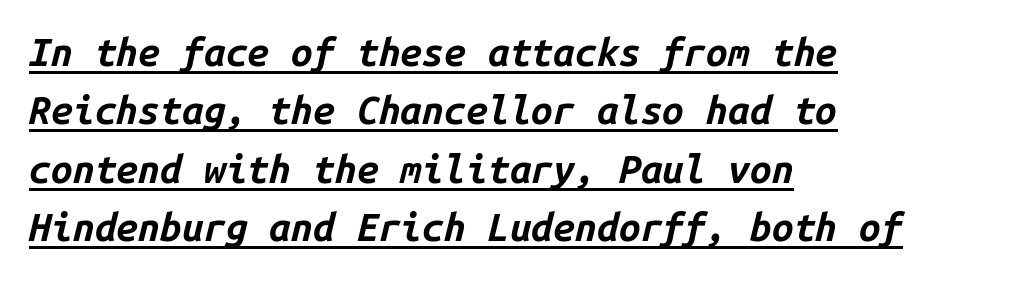
The image shows 39 px bold type, italic (leaning right), monospaced; set left-aligned, normal line spacing (1.5x), normal letter spacing, underlined; low stroke contrast and a medium x-height.
